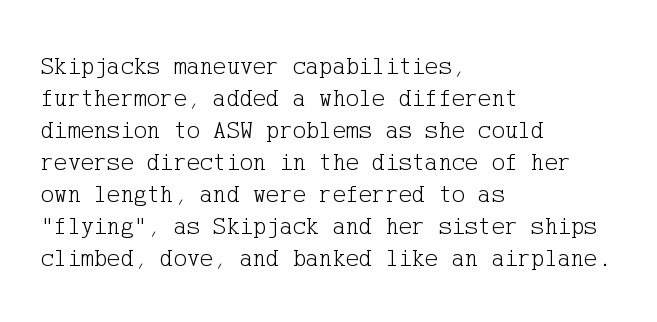
The image shows 25 px text type, upright; set left-aligned, normal line spacing (1.28x), normal letter spacing, not underlined.
